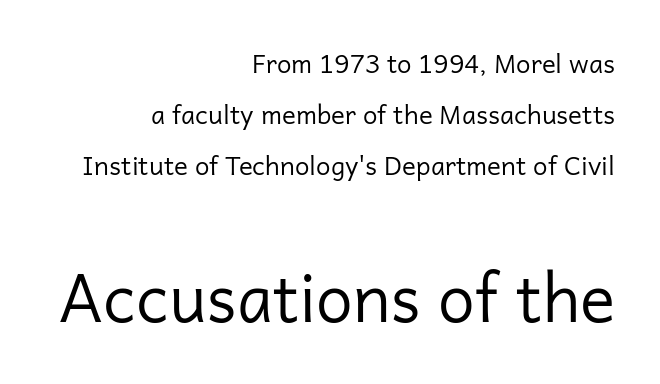
The image shows 66 px regular-weight sans-serif type, upright; set right-aligned, loose line spacing (1.97x), normal letter spacing, not underlined; the second (bottom) block is 2.54x larger; low stroke contrast and a medium x-height.
